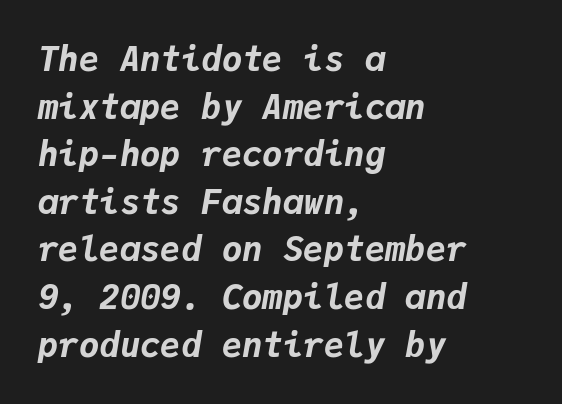
{"italic": "yes", "lean": "right", "slant_degrees": 9, "bold": "yes", "weight": "bold", "width": "normal", "stroke_contrast": "low", "x_height": "medium", "monospaced": "yes", "underline": "no", "align": "left", "line_spacing": "normal", "line_spacing_ratio": 1.4, "letter_spacing": "normal", "letter_spacing_em": 0.0, "glyph_px": 34}
